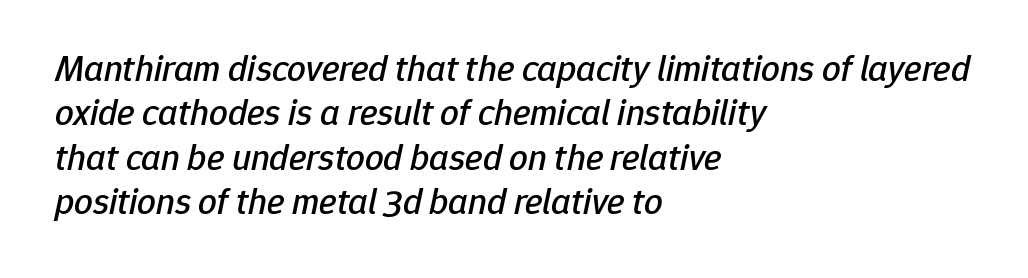
Q: Is the text italic (slanted)? A: Yes, it leans right by about 12 degrees.
Q: Is the text underlined? A: No.
Q: How is the paragraph aligned? A: Left-aligned.
Q: Is the spacing between letters normal or unusually wide? A: Normal.
Q: Width (condensed, normal, or wide)? A: Normal.
Q: Stroke contrast? A: Low.
Q: x-height? A: Medium.
Q: Monospaced? A: No.
